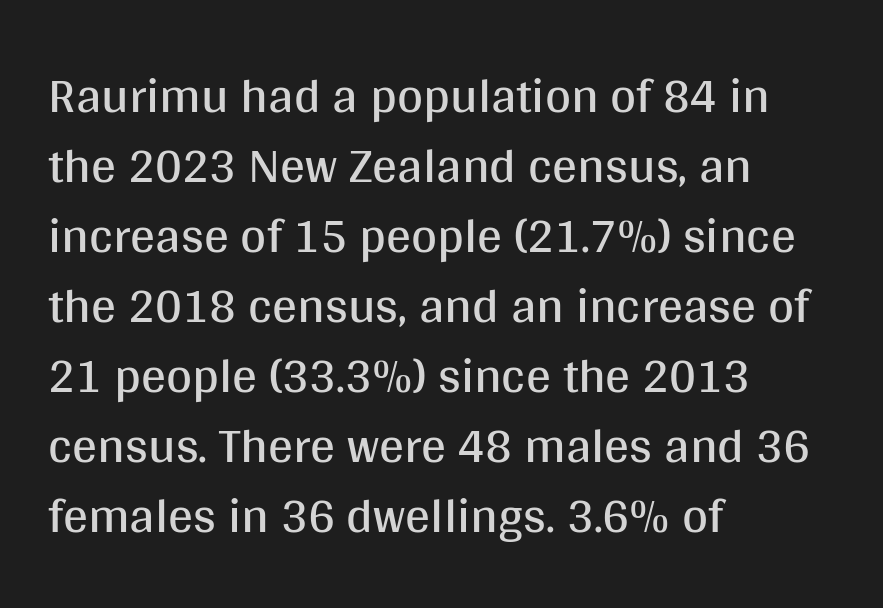
Q: Is the text bold? A: No.
Q: Is the text italic (slanted)? A: No, it is upright.
Q: Is the typeface a serif or a sans-serif typeface? A: Sans-serif.
Q: Is the text underlined? A: No.
Q: How is the paragraph aligned? A: Left-aligned.
Q: Is the spacing between letters normal or unusually wide? A: Normal.
Q: Is the spacing between lines tight, normal or loose? A: Normal.
Q: Width (condensed, normal, or wide)? A: Normal.
Q: Stroke contrast? A: Medium.
Q: x-height? A: Large.
Q: Monospaced? A: No.
